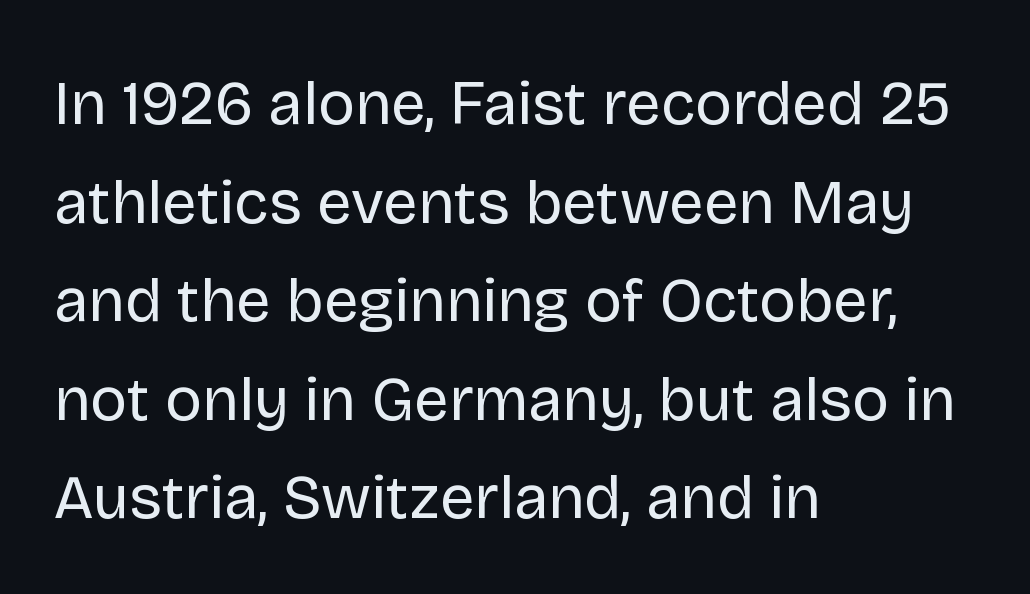
{"serif": "no", "italic": "no", "bold": "no", "weight": "regular", "width": "normal", "stroke_contrast": "low", "x_height": "large", "monospaced": "no", "underline": "no", "align": "left", "line_spacing": "normal", "line_spacing_ratio": 1.59, "letter_spacing": "normal", "letter_spacing_em": 0.0, "glyph_px": 62}
